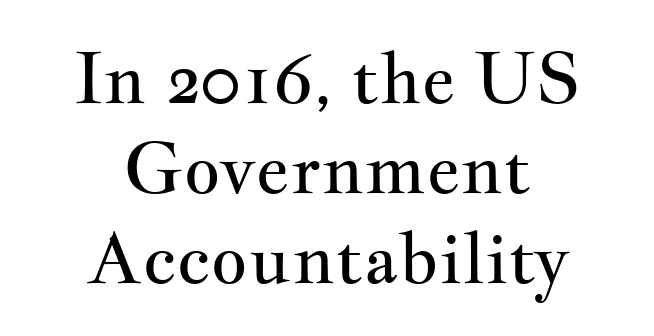
Neither beginnings nor endings align; midpoints do. Decoration check: the copy has no underline. You can tell from the footed stems that serif type was used. A normal amount of white space separates one row of letters from the next. The letters advance in unequal steps, a hallmark of proportional type. Glyph-to-glyph distance matches everyday printed text.
